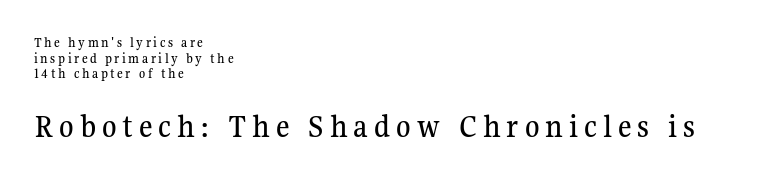
The image shows 33 px serif type, upright; set left-aligned, tight line spacing (1.11x), not underlined; the second (bottom) block is 2.36x larger; medium stroke contrast and a medium x-height.
